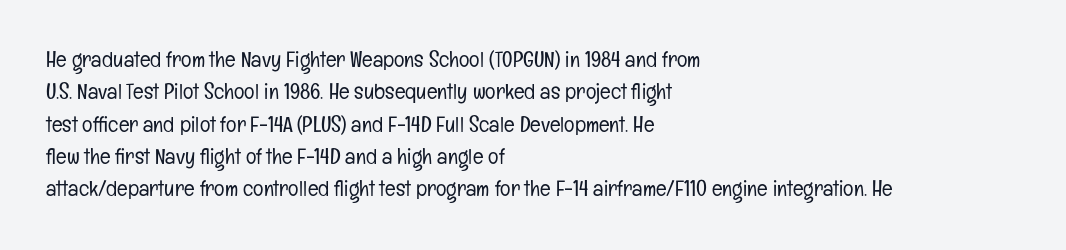
{"italic": "no", "bold": "no", "underline": "no", "align": "left", "line_spacing": "normal", "line_spacing_ratio": 1.47, "letter_spacing": "normal", "letter_spacing_em": 0.0, "glyph_px": 22}
